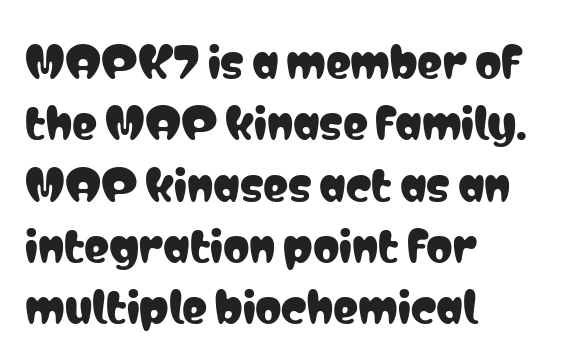
Each row of text sits above clean, open space. Each letter keeps its own natural width here, so spacing adapts to shape. Every character sits straight up, as roman type does. Each word holds together tightly as a unit, with standard inter-letter gaps. Left-aligned paragraph, ragged on the right. This sample uses a sans-serif face.
